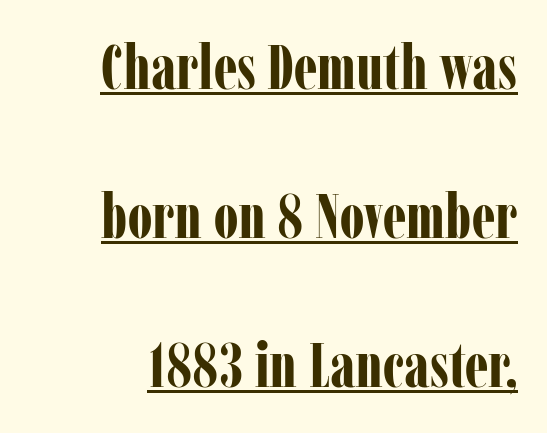
{"serif": "yes", "italic": "no", "bold": "yes", "weight": "bold", "width": "condensed", "stroke_contrast": "low", "x_height": "medium", "monospaced": "no", "underline": "yes", "line_spacing": "loose", "line_spacing_ratio": 2.4, "letter_spacing": "normal", "letter_spacing_em": 0.0, "glyph_px": 62}
